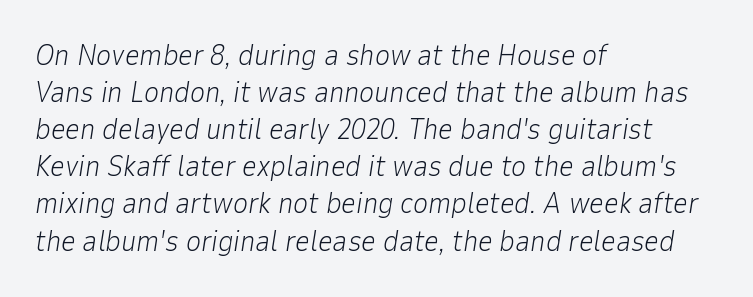
The image shows 29 px light type, italic (leaning right); set left-aligned, normal line spacing (1.28x), normal letter spacing, not underlined; low stroke contrast and a medium x-height.
